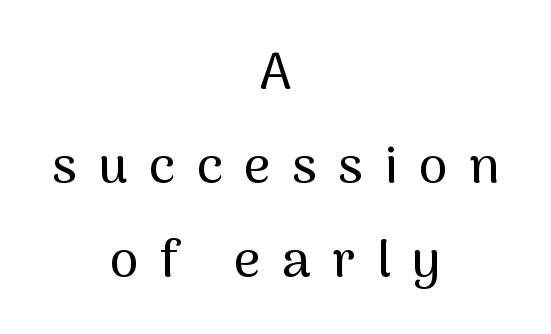
The image shows 52 px sans-serif type, upright; set centered, line spacing 1.81x, unusually wide letter spacing (+0.41 em), not underlined; medium stroke contrast and a medium x-height.
